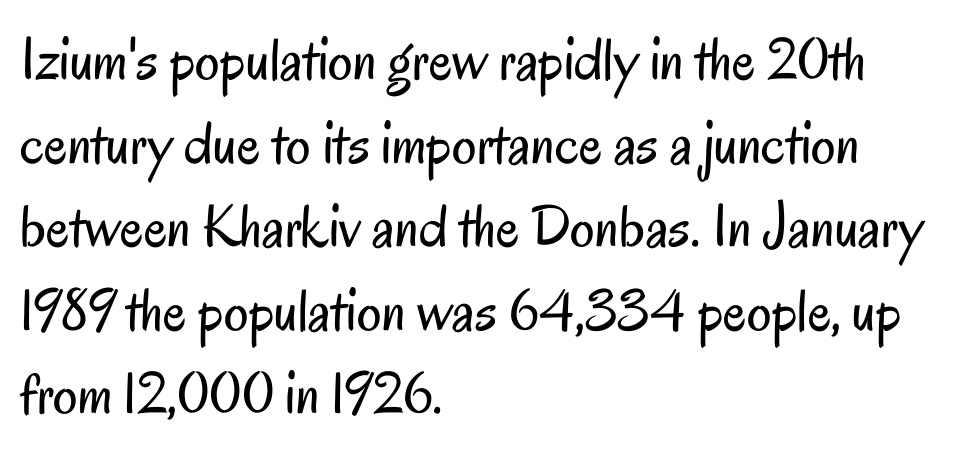
Note the varied advance widths — an 'i' is clearly narrower than an 'm'. Glyph-to-glyph distance matches everyday printed text. These lines are set flush left with a ragged right edge. The typography opts for an upright posture over an oblique one. Compared with a typical body face, this is equally light or lighter still. The text was rendered using a sans face with plain stroke endings.
